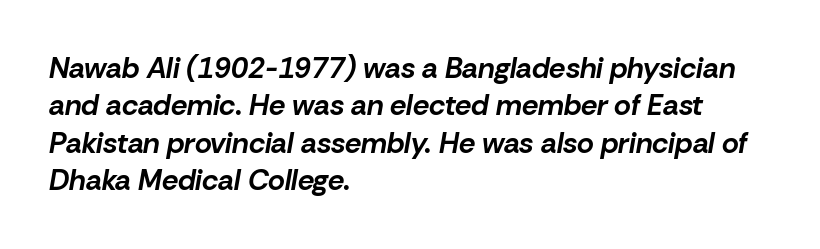
{"italic": "yes", "lean": "right", "slant_degrees": 10, "bold": "yes", "weight": "bold", "width": "normal", "stroke_contrast": "low", "x_height": "medium", "monospaced": "no", "underline": "no", "align": "left", "line_spacing": "normal", "line_spacing_ratio": 1.29, "letter_spacing": "normal", "letter_spacing_em": 0.0, "glyph_px": 29}
